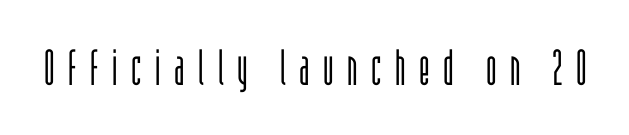
{"serif": "no", "italic": "no", "bold": "no", "weight": "light", "width": "condensed", "stroke_contrast": "low", "x_height": "large", "monospaced": "no", "underline": "no", "letter_spacing": "wide", "letter_spacing_em": 0.27, "glyph_px": 50}
